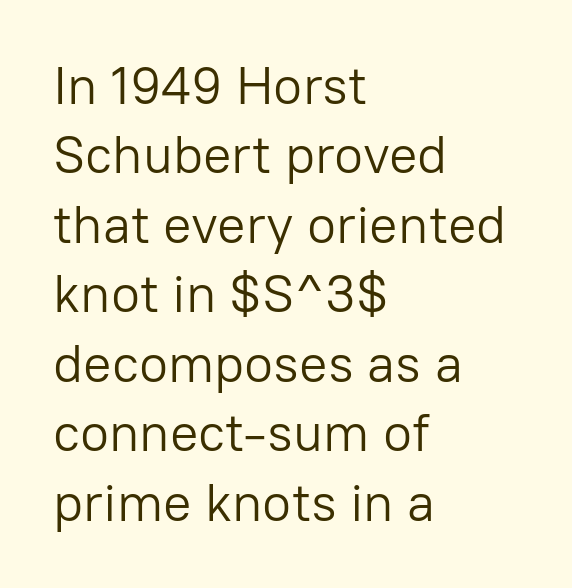
Q: Is the text bold? A: No.
Q: Is the text italic (slanted)? A: No, it is upright.
Q: Is the typeface a serif or a sans-serif typeface? A: Sans-serif.
Q: Is the text underlined? A: No.
Q: How is the paragraph aligned? A: Left-aligned.
Q: Is the spacing between letters normal or unusually wide? A: Normal.
Q: Is the spacing between lines tight, normal or loose? A: Normal.
Q: Width (condensed, normal, or wide)? A: Normal.
Q: Stroke contrast? A: Low.
Q: x-height? A: Medium.
Q: Monospaced? A: No.
